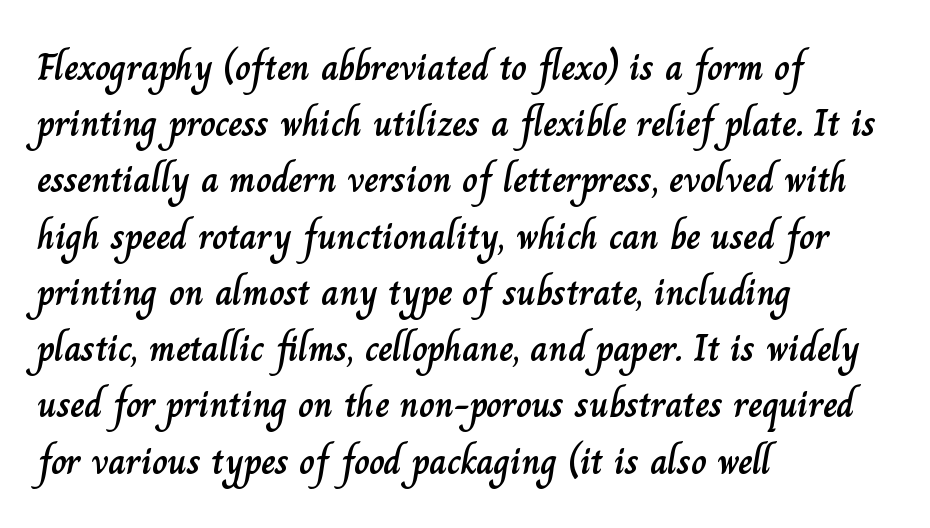
Q: Is the text italic (slanted)? A: Yes.
Q: Is the text underlined? A: No.
Q: How is the paragraph aligned? A: Left-aligned.
Q: Is the spacing between letters normal or unusually wide? A: Normal.
Q: Is the spacing between lines tight, normal or loose? A: Normal.
Q: Width (condensed, normal, or wide)? A: Normal.
Q: Stroke contrast? A: Low.
Q: x-height? A: Small.
Q: Monospaced? A: No.
